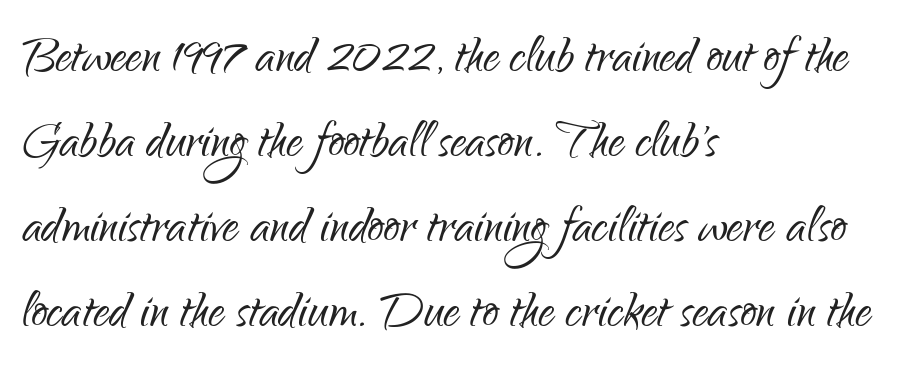
The image shows 64 px light, condensed sans-serif type; set left-aligned, normal line spacing (1.33x), normal letter spacing, not underlined; low stroke contrast and a small x-height.
